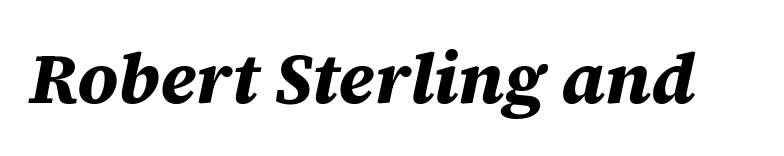
Q: Is the text bold? A: Yes.
Q: Is the text italic (slanted)? A: Yes, it leans right by about 12 degrees.
Q: Is the text underlined? A: No.
Q: Is the spacing between letters normal or unusually wide? A: Normal.
Q: Width (condensed, normal, or wide)? A: Normal.
Q: Stroke contrast? A: Medium.
Q: x-height? A: Large.
Q: Monospaced? A: No.
